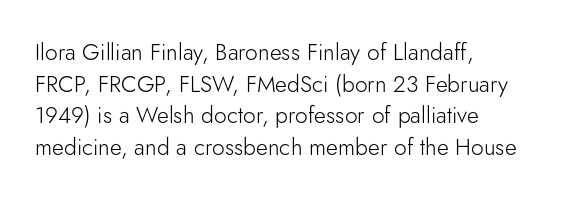
The image shows 23 px text type, upright; set left-aligned, normal line spacing (1.38x), normal letter spacing, not underlined.
